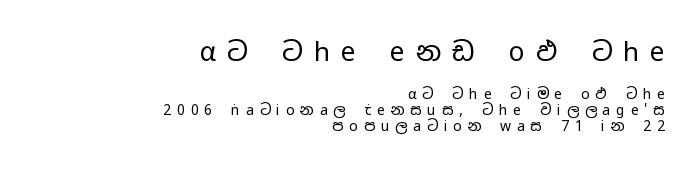
The image shows 26 px text type, upright; set right-aligned, tight line spacing (1.14x), unusually wide letter spacing (+0.42 em), not underlined; the first (top) block is 1.86x larger.
